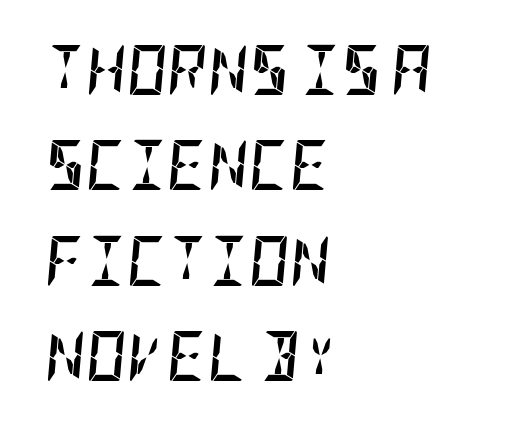
Q: Is the text bold? A: Yes.
Q: Is the text italic (slanted)? A: Yes, it leans right by about 5 degrees.
Q: Is the text underlined? A: No.
Q: How is the paragraph aligned? A: Left-aligned.
Q: Is the spacing between letters normal or unusually wide? A: Normal.
Q: Is the spacing between lines tight, normal or loose? A: Loose.
Q: Width (condensed, normal, or wide)? A: Condensed.
Q: Stroke contrast? A: Low.
Q: x-height? A: Large.
